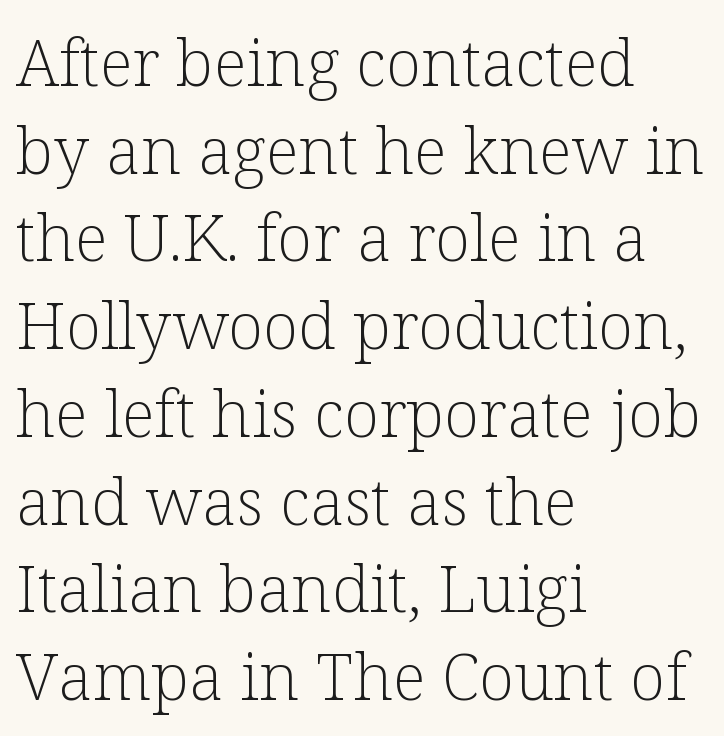
The image shows 65 px light serif type, upright; set left-aligned, normal line spacing (1.35x), normal letter spacing, not underlined; low stroke contrast and a medium x-height.
